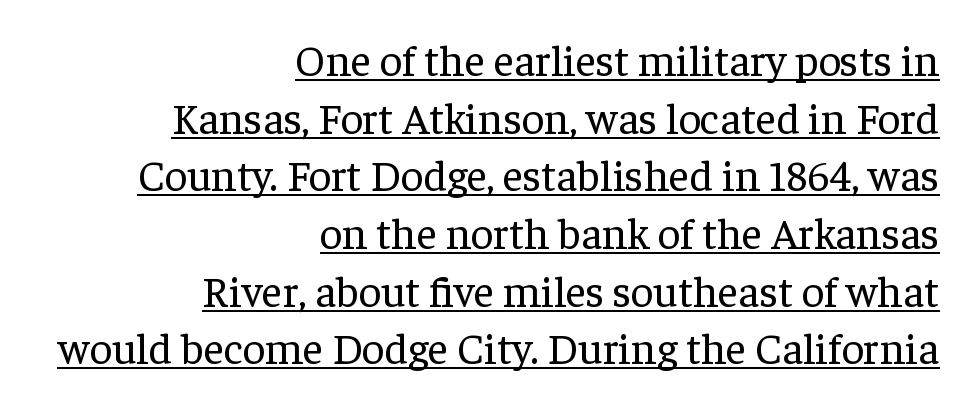
Line endings align vertically; line beginnings do not. What kind of face is this? One with serifs. Is there much room between lines? A standard amount, neither cramped nor airy. The letters look calm and open, with moderate or lighter stems.
